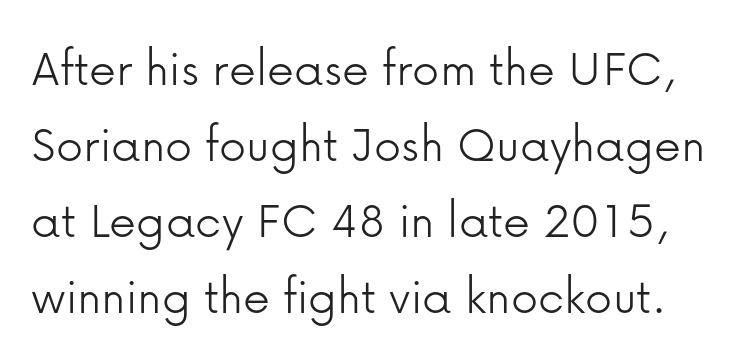
Each word holds together tightly as a unit, with standard inter-letter gaps. Here the designer chose a conventional face with non-uniform glyph widths. The vertical gap from one line to the next is medium. The space directly below the letters is spotless. The typeface chosen for these lines omits serifs.
